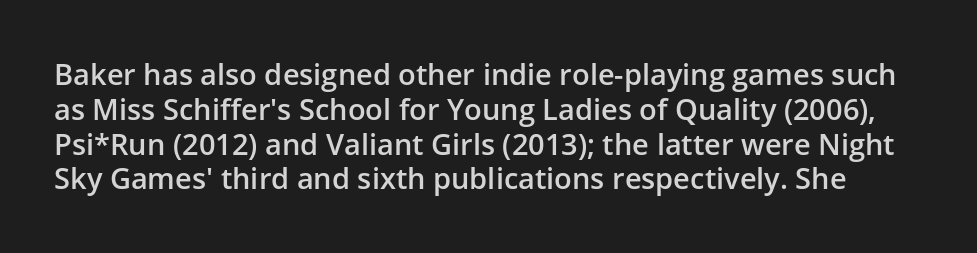
You could call the tracking neutral — neither tight nor loose. Honestly, there is no underline to notice here at all. The passage shown is typed in a proportional face where columns would drift. This is the in-between weight designers call semibold or demi.
